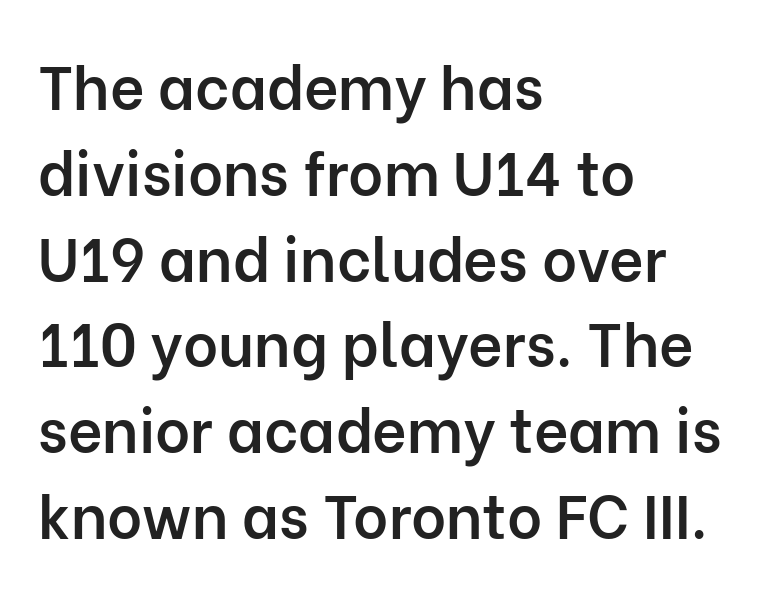
Q: Is the text bold? A: Semi-bold.
Q: Is the text italic (slanted)? A: No, it is upright.
Q: Is the typeface a serif or a sans-serif typeface? A: Sans-serif.
Q: Is the text underlined? A: No.
Q: How is the paragraph aligned? A: Left-aligned.
Q: Is the spacing between letters normal or unusually wide? A: Normal.
Q: Is the spacing between lines tight, normal or loose? A: Normal.
Q: Width (condensed, normal, or wide)? A: Normal.
Q: Stroke contrast? A: Low.
Q: x-height? A: Medium.
Q: Monospaced? A: No.
